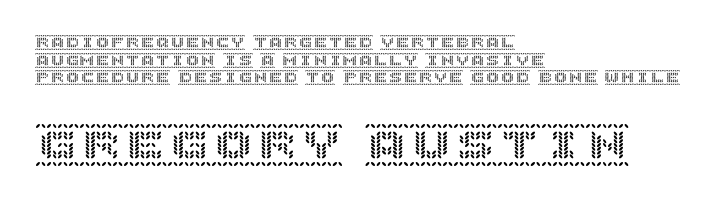
Q: Is the text italic (slanted)? A: No, it is upright.
Q: Is the text underlined? A: No.
Q: How is the paragraph aligned? A: Left-aligned.
Q: Is the spacing between letters normal or unusually wide? A: Normal.
Q: Which block of text is set in a larger size, the first (top) or the second (bottom)? A: The second (bottom) one.
Q: Width (condensed, normal, or wide)? A: Normal.
Q: x-height? A: Large.
